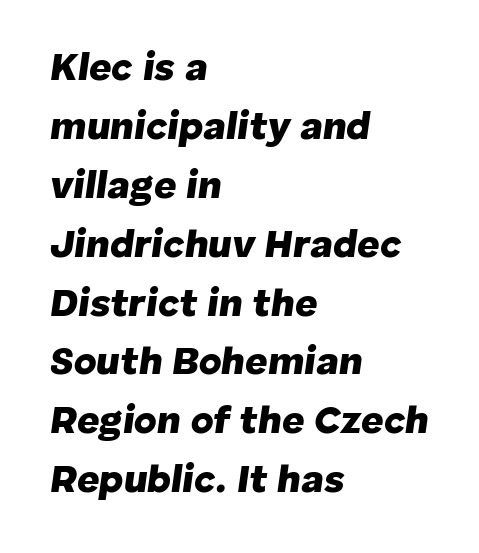
{"italic": "yes", "lean": "right", "slant_degrees": 8, "bold": "yes", "weight": "heavy", "width": "normal", "stroke_contrast": "low", "x_height": "medium", "monospaced": "no", "underline": "no", "align": "left", "line_spacing": "normal", "line_spacing_ratio": 1.51, "letter_spacing": "normal", "letter_spacing_em": 0.0, "glyph_px": 39}
